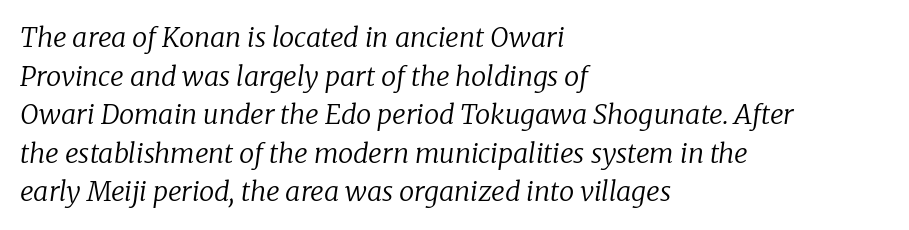
Q: Is the text bold? A: No.
Q: Is the text italic (slanted)? A: Yes, it leans right by about 8 degrees.
Q: Is the text underlined? A: No.
Q: How is the paragraph aligned? A: Left-aligned.
Q: Is the spacing between letters normal or unusually wide? A: Normal.
Q: Is the spacing between lines tight, normal or loose? A: Normal.
